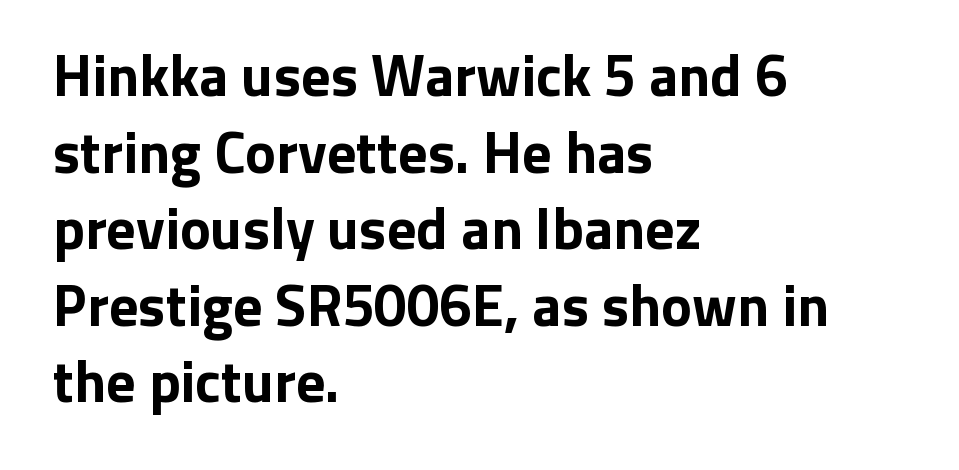
{"serif": "no", "italic": "no", "bold": "yes", "weight": "bold", "width": "normal", "stroke_contrast": "low", "x_height": "medium", "monospaced": "no", "underline": "no", "align": "left", "line_spacing": "normal", "line_spacing_ratio": 1.32, "letter_spacing": "normal", "letter_spacing_em": 0.0, "glyph_px": 58}
